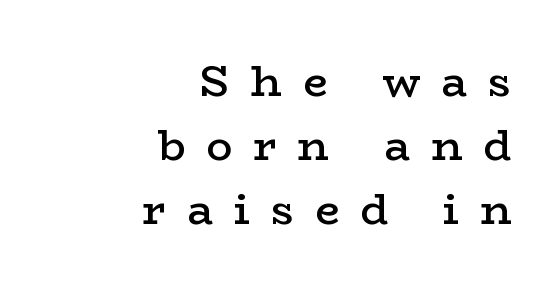
Teacher's note: observe the even right margin — that is flush-right alignment. The letters are spread apart with noticeably loose tracking. This sample uses a serif face. I'd describe the lettering as semibold — firm but not a full bold.
